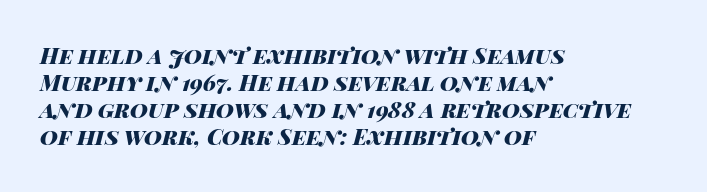
{"italic": "yes", "lean": "right", "slant_degrees": 14, "bold": "yes", "underline": "no", "align": "left", "line_spacing_ratio": 1.23, "letter_spacing": "normal", "letter_spacing_em": 0.0, "glyph_px": 22}
